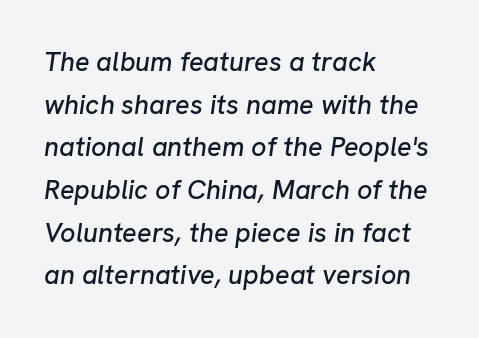
{"italic": "yes", "lean": "right", "slant_degrees": 8, "underline": "no", "align": "left", "line_spacing": "normal", "line_spacing_ratio": 1.58, "letter_spacing": "normal", "letter_spacing_em": 0.0, "glyph_px": 27}
